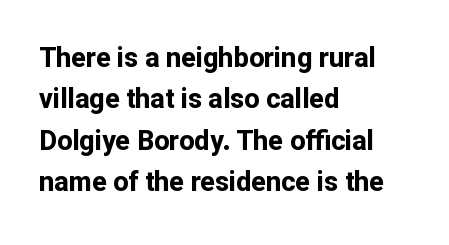
{"italic": "no", "bold": "yes", "underline": "no", "align": "left", "line_spacing": "normal", "line_spacing_ratio": 1.53, "letter_spacing": "normal", "letter_spacing_em": 0.0, "glyph_px": 27}
